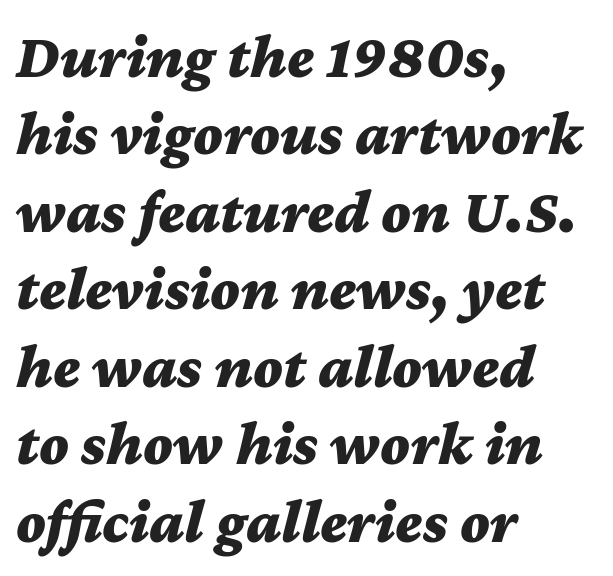
Notice how thick the strokes are: this is what a full bold looks like. The rows are spaced the way most documents space them. Honestly, the letter spacing is just normal — you wouldn't notice it. Proportional: the letters do not fall into vertical columns.
